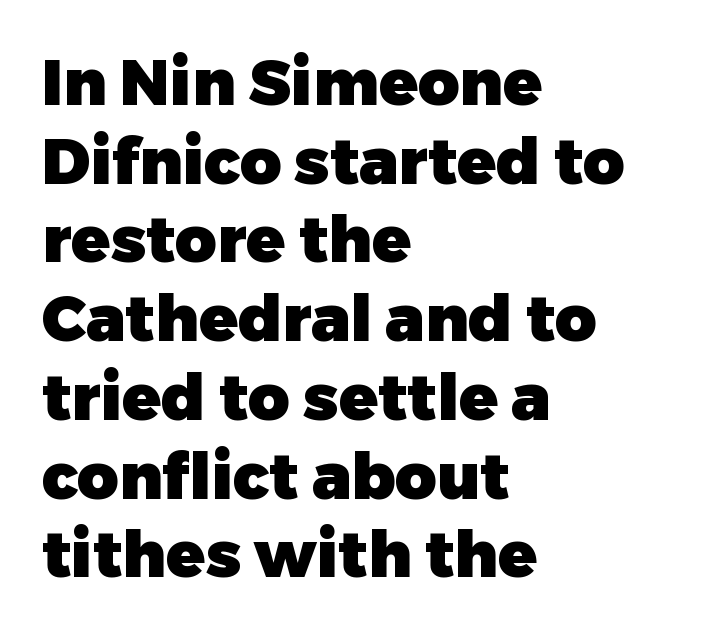
Q: Is the text bold? A: Yes.
Q: Is the text italic (slanted)? A: No, it is upright.
Q: Is the typeface a serif or a sans-serif typeface? A: Sans-serif.
Q: Is the text underlined? A: No.
Q: How is the paragraph aligned? A: Left-aligned.
Q: Is the spacing between letters normal or unusually wide? A: Normal.
Q: Width (condensed, normal, or wide)? A: Normal.
Q: Stroke contrast? A: Low.
Q: x-height? A: Medium.
Q: Monospaced? A: No.
